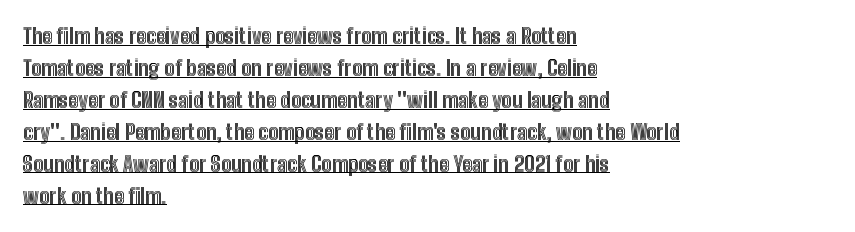
Q: Is the text italic (slanted)? A: No, it is upright.
Q: Is the text underlined? A: Yes.
Q: How is the paragraph aligned? A: Left-aligned.
Q: Is the spacing between letters normal or unusually wide? A: Normal.
Q: Is the spacing between lines tight, normal or loose? A: Normal.
